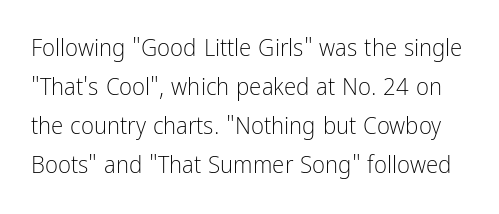
Q: Is the text bold? A: No.
Q: Is the text italic (slanted)? A: No, it is upright.
Q: Is the text underlined? A: No.
Q: Is the spacing between letters normal or unusually wide? A: Normal.
Q: Is the spacing between lines tight, normal or loose? A: Normal.
